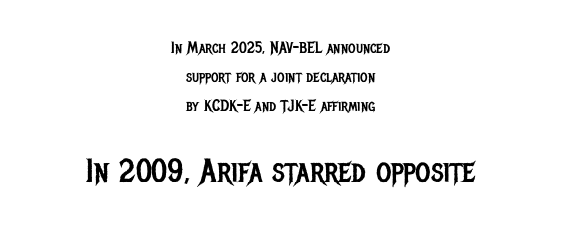
The later block is typeset at a bigger size than the earlier block. Do the characters align in a grid? No, the font is proportional. The gap between lines stays unmarked. Characters follow at the spacing the type designer built in.
